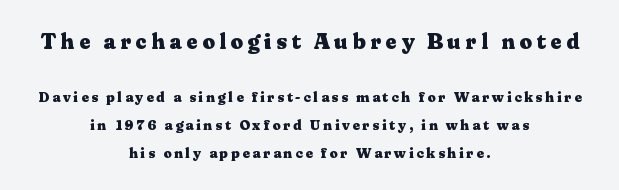
Students, observe: this is what heavily led, spacious text looks like. Weight check: bold — yes, fully. Ordinary non-slanted type is in use. The baseline area is clear. Larger block? The one above; the one below is distinctly smaller.
